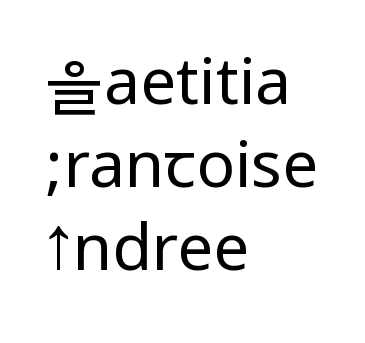
{"serif": "no", "italic": "no", "bold": "no", "weight": "regular", "width": "condensed", "stroke_contrast": "low", "underline": "no", "align": "left", "line_spacing": "normal", "line_spacing_ratio": 1.3, "letter_spacing": "normal", "letter_spacing_em": 0.0, "glyph_px": 64}
